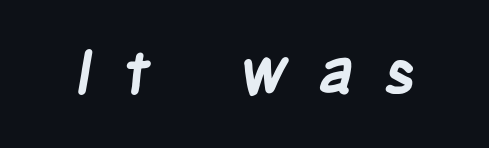
Q: Is the text bold? A: Yes.
Q: Is the typeface a serif or a sans-serif typeface? A: Sans-serif.
Q: Is the text underlined? A: No.
Q: Is the spacing between letters normal or unusually wide? A: Unusually wide.
Q: Width (condensed, normal, or wide)? A: Condensed.
Q: Stroke contrast? A: Low.
Q: x-height? A: Large.
Q: Monospaced? A: No.
